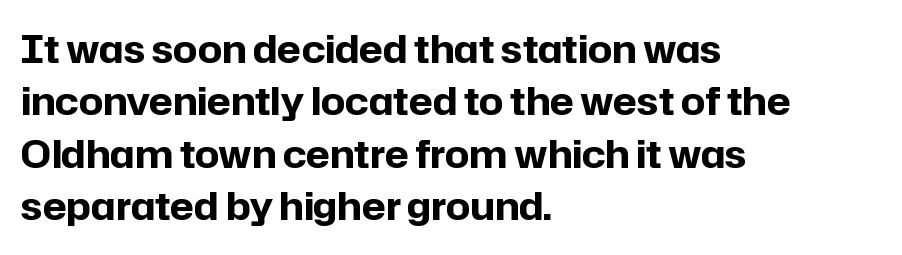
{"serif": "no", "italic": "no", "bold": "yes", "weight": "bold", "width": "normal", "stroke_contrast": "low", "x_height": "medium", "monospaced": "no", "underline": "no", "align": "left", "line_spacing": "normal", "line_spacing_ratio": 1.38, "letter_spacing": "normal", "letter_spacing_em": 0.0, "glyph_px": 38}
